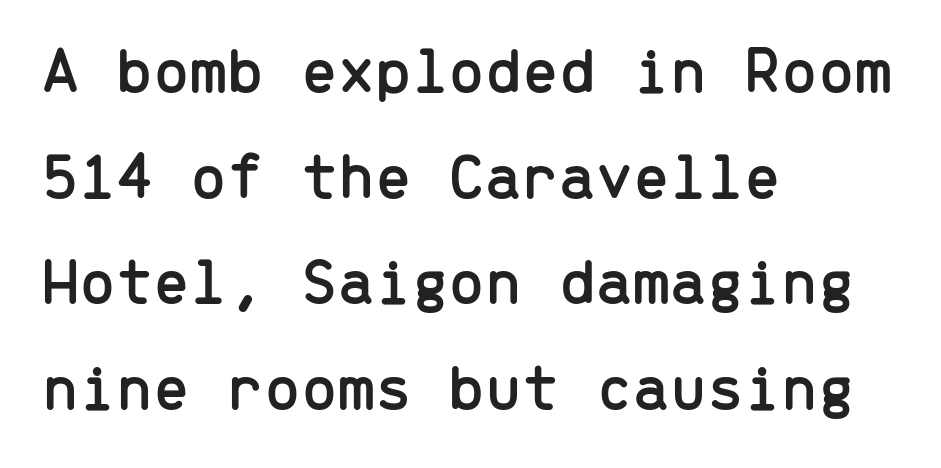
Q: Is the text italic (slanted)? A: No, it is upright.
Q: Is the typeface a serif or a sans-serif typeface? A: Sans-serif.
Q: Is the text underlined? A: No.
Q: How is the paragraph aligned? A: Left-aligned.
Q: Is the spacing between letters normal or unusually wide? A: Normal.
Q: Is the spacing between lines tight, normal or loose? A: Normal.
Q: Width (condensed, normal, or wide)? A: Normal.
Q: Stroke contrast? A: Low.
Q: x-height? A: Medium.
Q: Monospaced? A: Yes.
